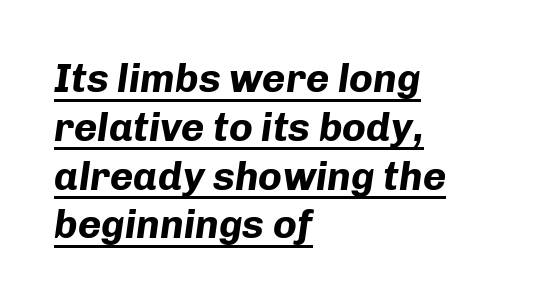
The image shows 40 px bold type, italic (leaning right); set left-aligned, line spacing 1.22x, normal letter spacing, underlined; low stroke contrast and a medium x-height.
